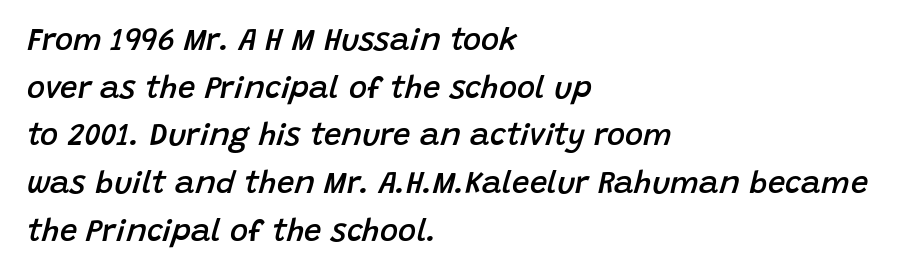
The image shows 31 px semibold type, italic (leaning right); set left-aligned, normal line spacing (1.54x), normal letter spacing, not underlined; low stroke contrast and a large x-height.
